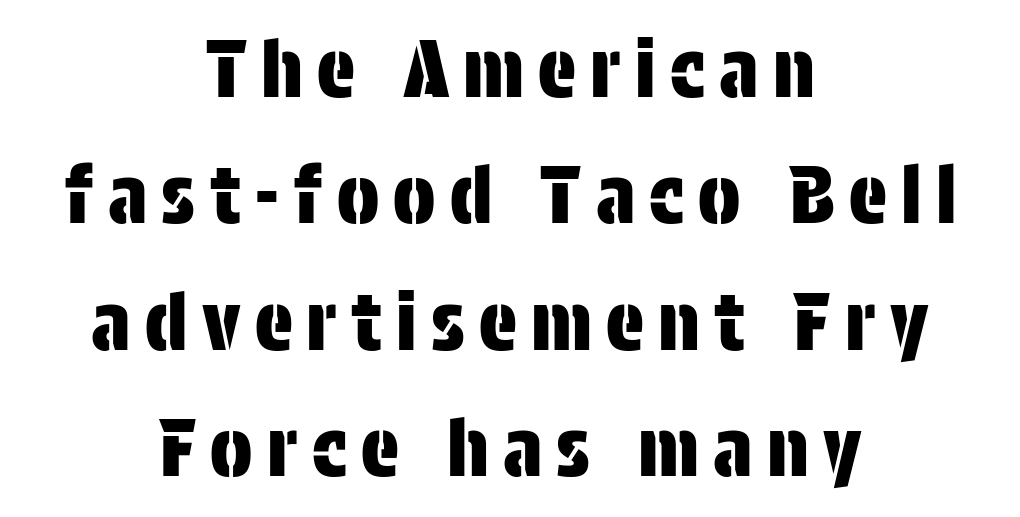
{"serif": "no", "italic": "no", "width": "condensed", "stroke_contrast": "low", "x_height": "large", "monospaced": "no", "underline": "no", "align": "center", "line_spacing": "normal", "line_spacing_ratio": 1.6, "glyph_px": 79}
